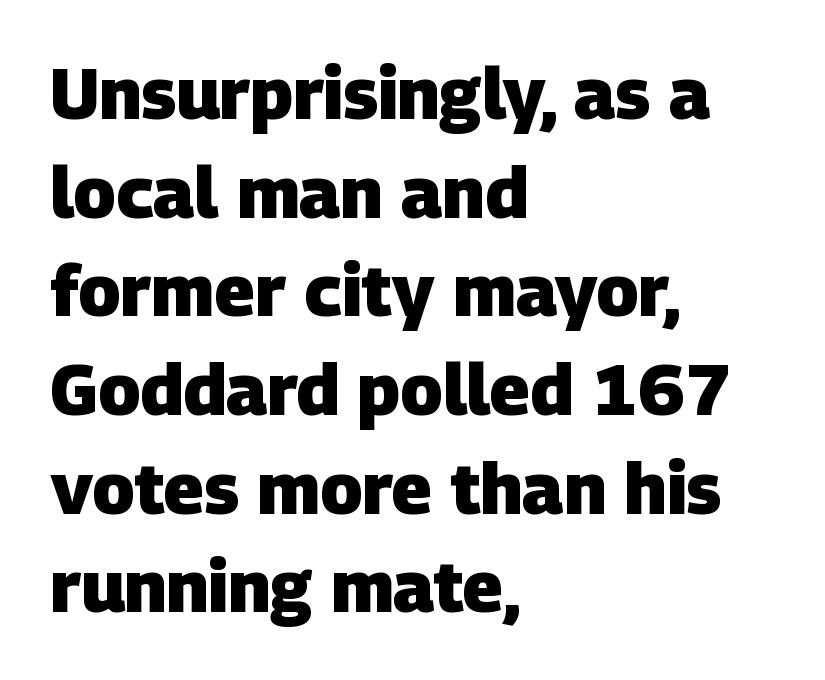
The passage shown is emphatically bold. The block of text has a typical density, with ordinary space between rows. The line texture is even and compact thanks to regular tracking. Spacing verdict: proportional, widths tailored to each character. Descenders are the only things crossing below the line. You can tell from the bare stems that sans-serif type was used.
